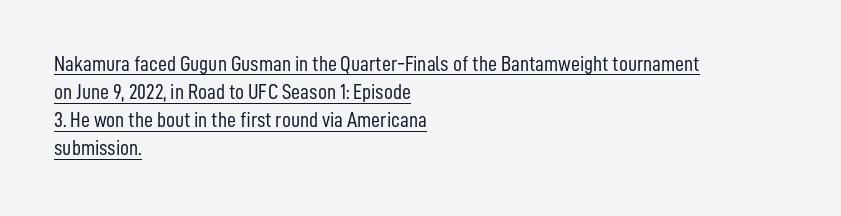
Weight class: somewhere from thin through regular. Horizontal bands of white between lines are of average thickness. Nope, not italic — everything's standing straight. Glance below the letters and you will spot a drawn line. Observe the ordinary spacing: letters are neighbours, not strangers. Is the block centered? No — it sits flush against the left margin.
